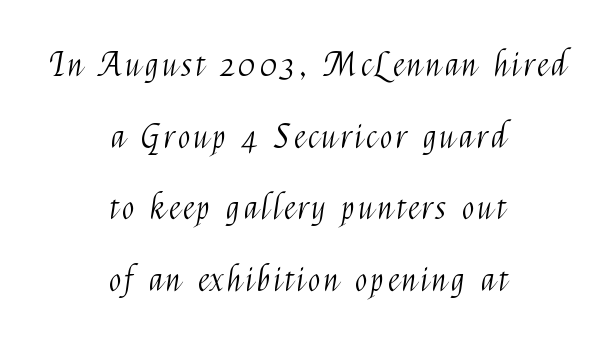
The image shows 33 px light, condensed sans-serif type; set centered, loose line spacing (2.17x), not underlined; medium stroke contrast and a medium x-height.
